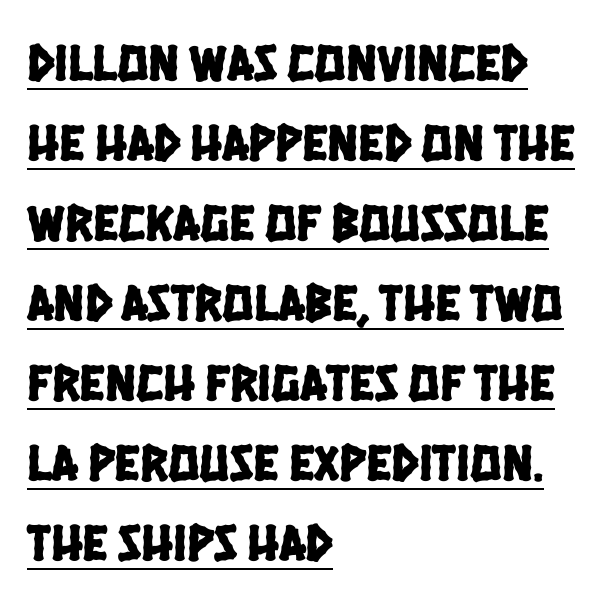
The image shows 52 px condensed sans-serif type; set left-aligned, normal line spacing (1.54x), normal letter spacing, underlined; low stroke contrast and a large x-height.
